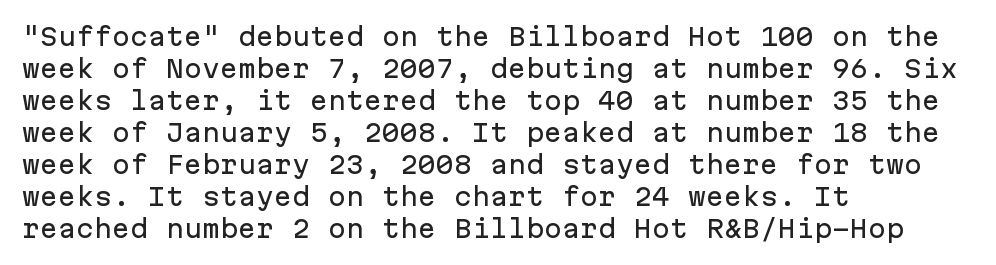
No italicization has been applied; the sample stays upright. The vertical gap from one line to the next is medium. Standard letterfit; no display-style spreading of the glyphs. The passage is arranged the way most books set body copy — flush left. Rule under the text: the space is simply empty.
